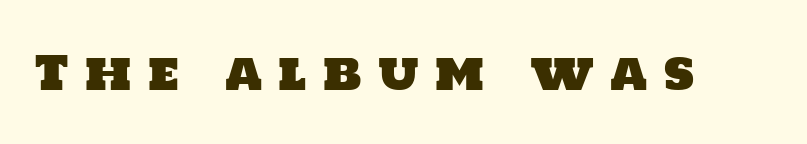
{"serif": "no", "width": "normal", "stroke_contrast": "low", "x_height": "large", "monospaced": "no", "underline": "no", "letter_spacing": "wide", "letter_spacing_em": 0.35, "glyph_px": 46}
